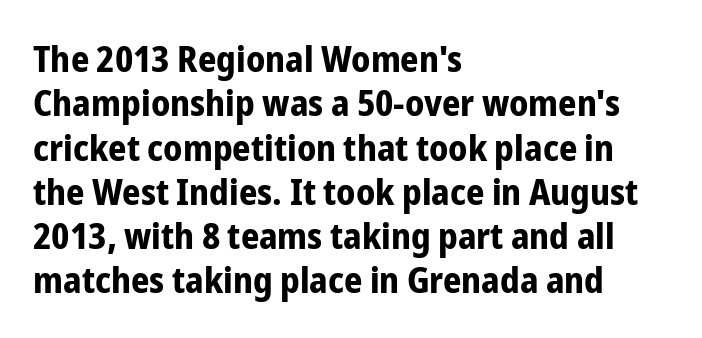
Weight: bold. The baseline area is clear. The typeface chosen for these lines omits serifs. This sample uses plain, unmodified letter spacing. A student would call this left alignment; a typographer would say flush left, rag right. In terms of posture, this sample is upright.
